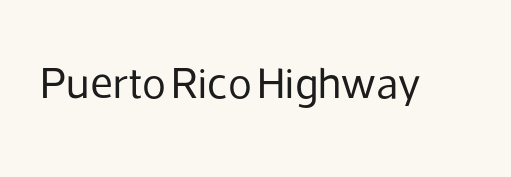
The image shows 44 px regular-weight sans-serif type, upright; set normal letter spacing, not underlined; low stroke contrast and a medium x-height.
